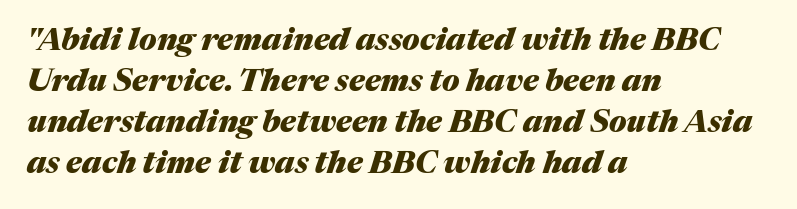
Note the varied advance widths — an 'i' is clearly narrower than an 'm'. The specimen reads as italic at a glance. Underline: absent. The space between consecutive lines is moderate. Line beginnings align vertically; line endings do not. Nobody touched the tracking dial on this one.
